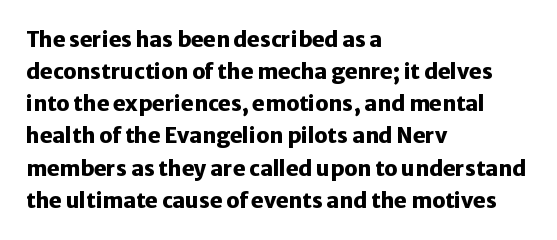
Q: Is the text bold? A: Yes.
Q: Is the text italic (slanted)? A: No, it is upright.
Q: Is the text underlined? A: No.
Q: How is the paragraph aligned? A: Left-aligned.
Q: Is the spacing between letters normal or unusually wide? A: Normal.
Q: Is the spacing between lines tight, normal or loose? A: Normal.
